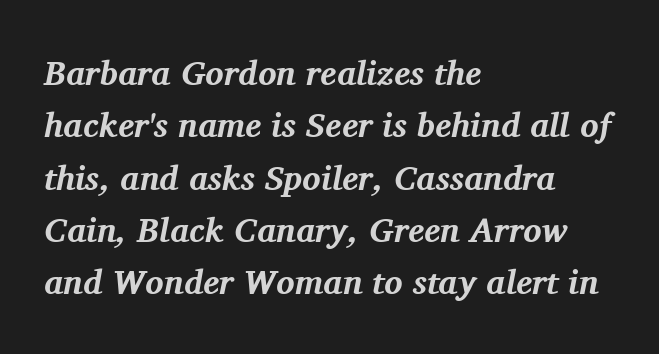
The image shows 34 px bold serif type, italic (leaning right); set left-aligned, normal line spacing (1.54x), normal letter spacing, not underlined; medium stroke contrast and a medium x-height.
